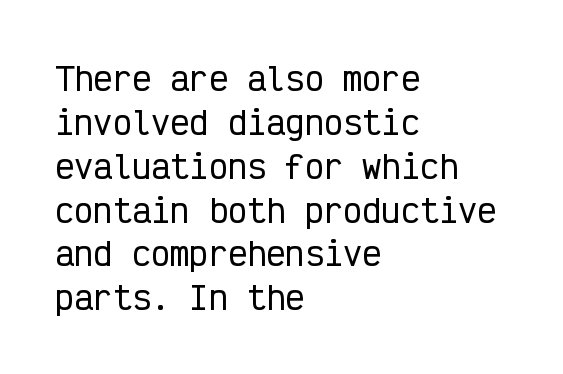
Q: Is the text italic (slanted)? A: No, it is upright.
Q: Is the typeface a serif or a sans-serif typeface? A: Sans-serif.
Q: Is the text underlined? A: No.
Q: How is the paragraph aligned? A: Left-aligned.
Q: Is the spacing between letters normal or unusually wide? A: Normal.
Q: Is the spacing between lines tight, normal or loose? A: Normal.
Q: Width (condensed, normal, or wide)? A: Condensed.
Q: Stroke contrast? A: Low.
Q: x-height? A: Medium.
Q: Monospaced? A: Yes.
